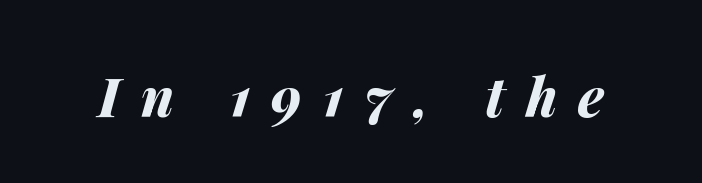
{"italic": "yes", "lean": "right", "slant_degrees": 14, "bold": "yes", "weight": "bold", "width": "normal", "stroke_contrast": "medium", "x_height": "medium", "monospaced": "no", "underline": "no", "letter_spacing": "wide", "letter_spacing_em": 0.39, "glyph_px": 54}
